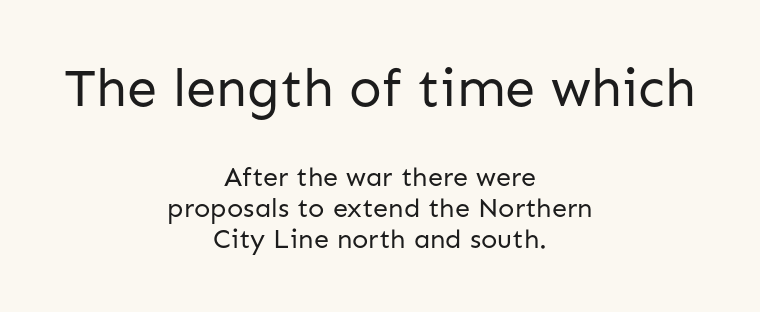
The image shows 54 px regular-weight sans-serif type, upright; set centered, tight line spacing (1.15x), normal letter spacing, not underlined; the first (top) block is 2.0x larger; low stroke contrast and a medium x-height.
